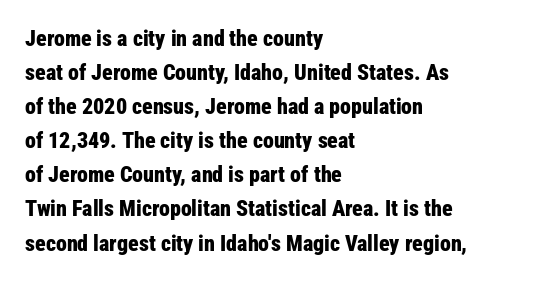
The image shows 22 px bold type, upright; set left-aligned, normal line spacing (1.55x), normal letter spacing, not underlined.
